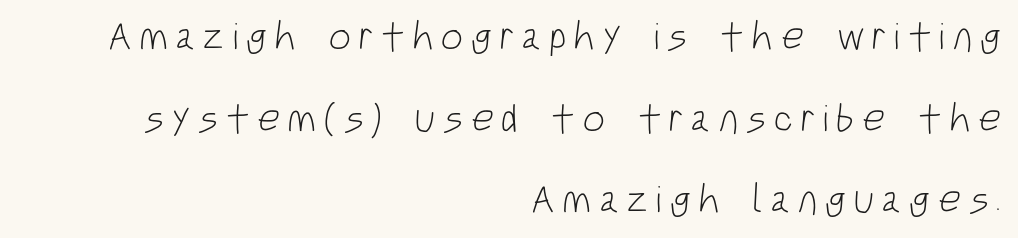
Q: Is the text bold? A: No.
Q: Is the typeface a serif or a sans-serif typeface? A: Sans-serif.
Q: Is the text underlined? A: No.
Q: How is the paragraph aligned? A: Right-aligned.
Q: Is the spacing between lines tight, normal or loose? A: Loose.
Q: Width (condensed, normal, or wide)? A: Condensed.
Q: Stroke contrast? A: Low.
Q: x-height? A: Large.
Q: Monospaced? A: No.
